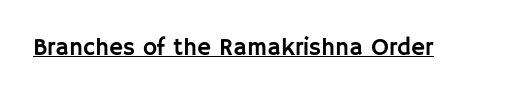
Q: Is the text italic (slanted)? A: No, it is upright.
Q: Is the text underlined? A: Yes.
Q: Is the spacing between letters normal or unusually wide? A: Normal.
